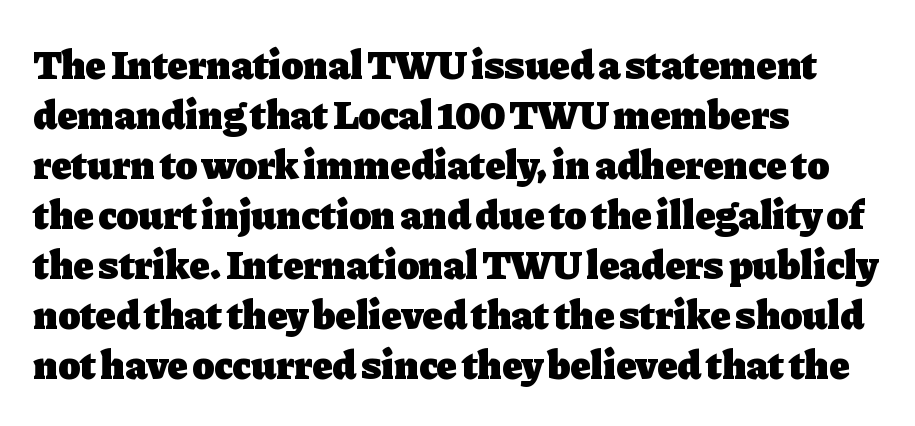
{"serif": "yes", "italic": "no", "bold": "yes", "weight": "heavy", "width": "normal", "stroke_contrast": "low", "x_height": "medium", "monospaced": "no", "underline": "no", "align": "left", "line_spacing_ratio": 1.22, "letter_spacing": "normal", "letter_spacing_em": 0.0, "glyph_px": 41}
